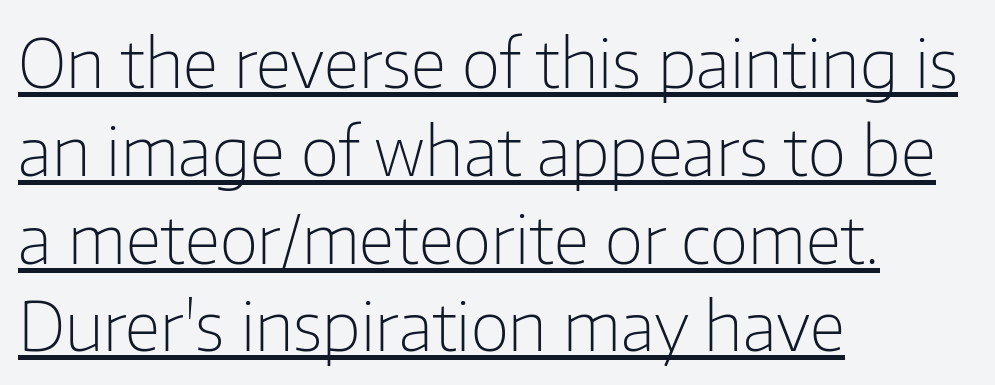
{"serif": "no", "italic": "no", "bold": "no", "weight": "light", "width": "normal", "stroke_contrast": "low", "x_height": "medium", "monospaced": "no", "underline": "yes", "align": "left", "line_spacing": "normal", "line_spacing_ratio": 1.31, "letter_spacing": "normal", "letter_spacing_em": 0.0, "glyph_px": 67}
